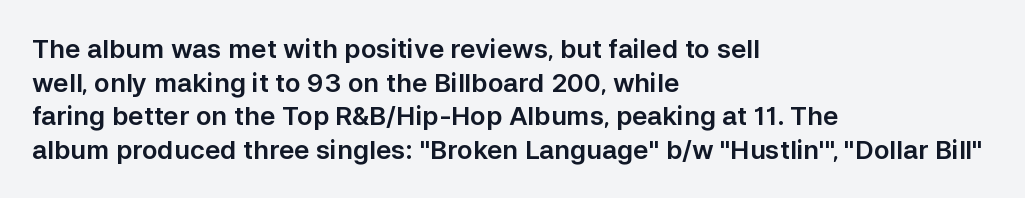
{"italic": "no", "underline": "no", "align": "left", "line_spacing": "normal", "line_spacing_ratio": 1.29, "letter_spacing": "normal", "letter_spacing_em": 0.0, "glyph_px": 26}
